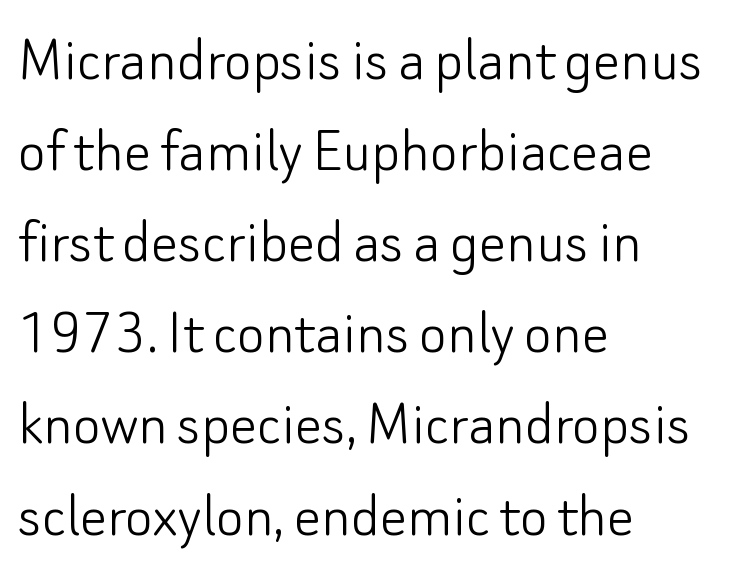
Is there much room between lines? A standard amount, neither cramped nor airy. Here the designer chose a conventional face with non-uniform glyph widths. Short and long lines alike share a common starting point at left. The baseline area is clear. Italic? Not at all — the glyphs are vertical. Classification — sans serif.
